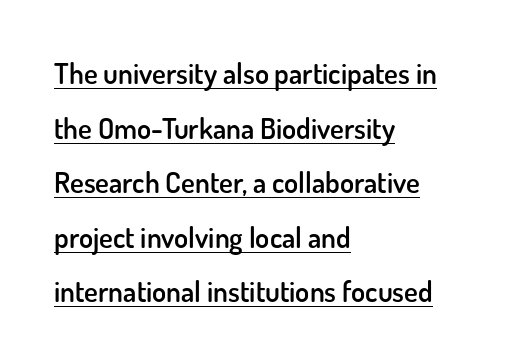
The passage shown is typed in a proportional face where columns would drift. Caption: semibold face, moderately heavy strokes. These lines were composed using upright roman letters. The passage shown has conventional tracking throughout. Check the space under the baseline: a stroke is drawn there. What kind of face is this? One without serifs — a sans.
